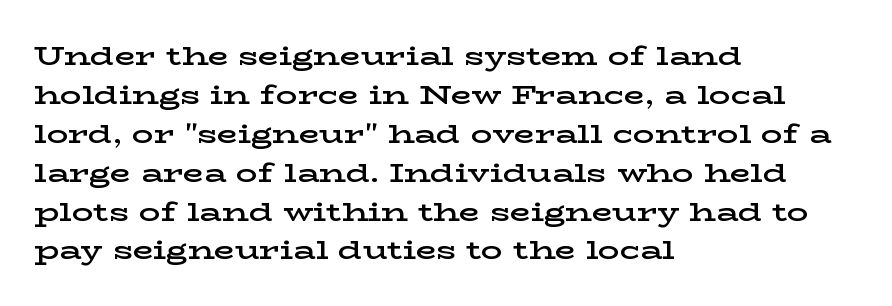
{"italic": "no", "bold": "semi", "underline": "no", "align": "left", "line_spacing": "normal", "line_spacing_ratio": 1.44, "letter_spacing": "normal", "letter_spacing_em": 0.0, "glyph_px": 27}
